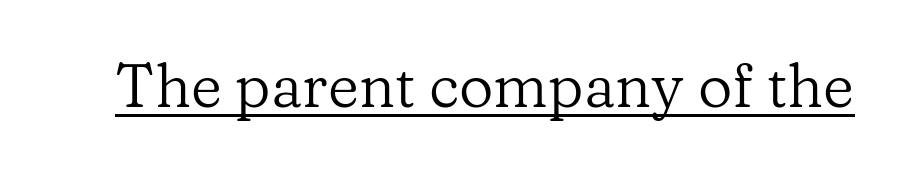
{"serif": "yes", "italic": "no", "bold": "no", "weight": "regular", "width": "normal", "stroke_contrast": "low", "x_height": "medium", "monospaced": "no", "underline": "yes", "letter_spacing": "normal", "letter_spacing_em": 0.0, "glyph_px": 60}
